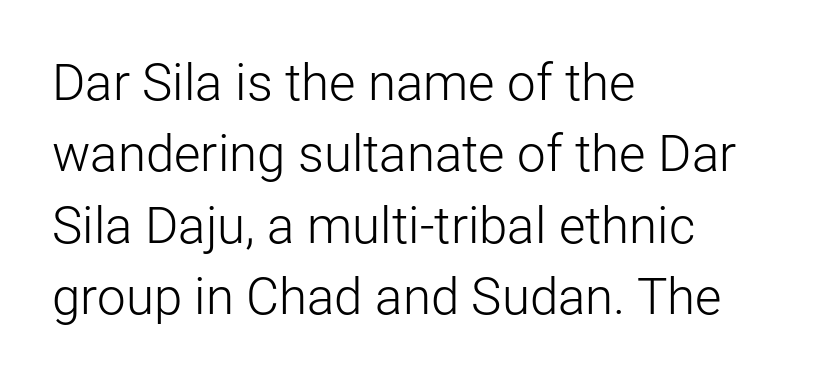
{"serif": "no", "italic": "no", "bold": "no", "weight": "light", "width": "normal", "stroke_contrast": "low", "x_height": "medium", "monospaced": "no", "underline": "no", "align": "left", "line_spacing": "normal", "line_spacing_ratio": 1.4, "letter_spacing": "normal", "letter_spacing_em": 0.0, "glyph_px": 51}
